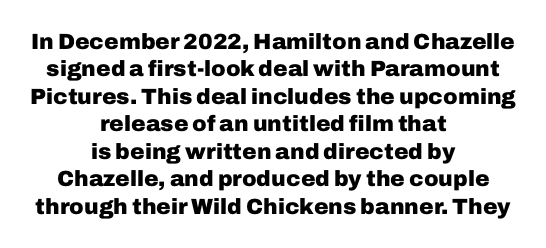
{"italic": "no", "bold": "yes", "underline": "no", "align": "center", "line_spacing": "normal", "line_spacing_ratio": 1.25, "letter_spacing": "normal", "letter_spacing_em": 0.0, "glyph_px": 22}
